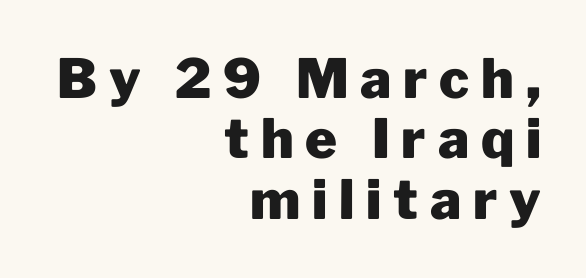
{"serif": "no", "italic": "no", "bold": "yes", "weight": "heavy", "width": "normal", "stroke_contrast": "low", "x_height": "medium", "monospaced": "no", "underline": "no", "align": "right", "line_spacing": "tight", "line_spacing_ratio": 1.12, "letter_spacing": "wide", "letter_spacing_em": 0.22, "glyph_px": 54}
